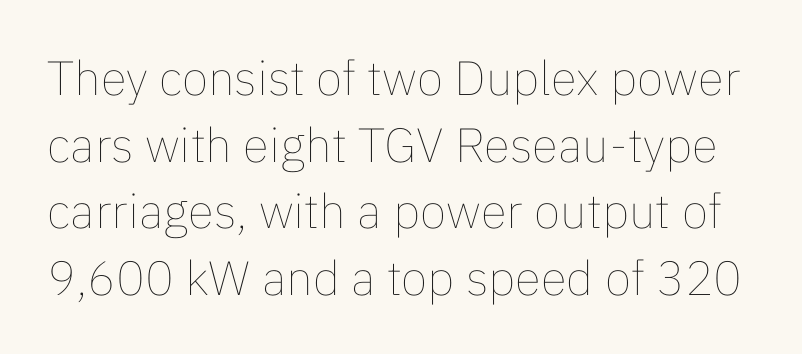
{"italic": "no", "bold": "no", "weight": "thin", "width": "normal", "stroke_contrast": "low", "x_height": "medium", "monospaced": "no", "underline": "no", "line_spacing": "normal", "line_spacing_ratio": 1.39, "letter_spacing": "normal", "letter_spacing_em": 0.0, "glyph_px": 48}
